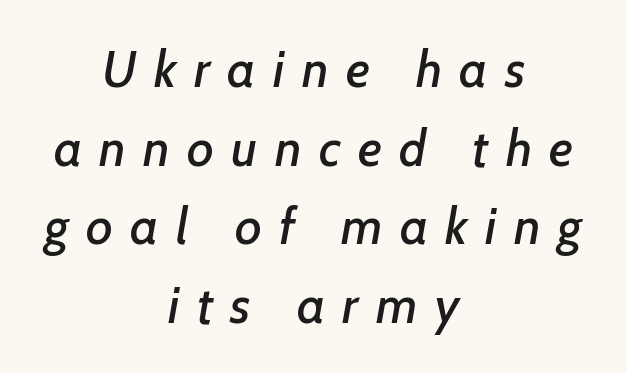
{"serif": "no", "width": "normal", "stroke_contrast": "low", "x_height": "medium", "monospaced": "no", "underline": "no", "align": "center", "line_spacing": "normal", "line_spacing_ratio": 1.54, "letter_spacing": "wide", "letter_spacing_em": 0.34, "glyph_px": 51}
